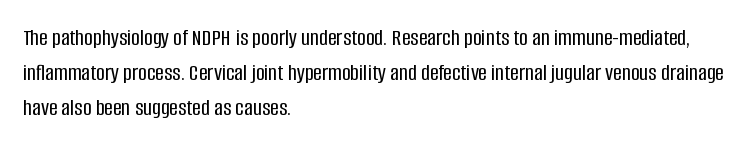
This sample keeps an unexceptional amount of space between lines. These lines keep a tight, regular rhythm from letter to letter. Every stem runs plumb, perpendicular to the baseline. Reading down the block, your eye returns to a fixed left position each line. The string is rendered with underlining switched off.
